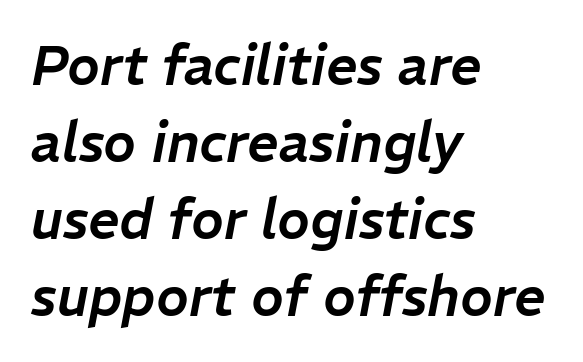
The image shows 55 px text type, italic (leaning right); set left-aligned, normal line spacing (1.4x), normal letter spacing, not underlined; low stroke contrast and a medium x-height.
